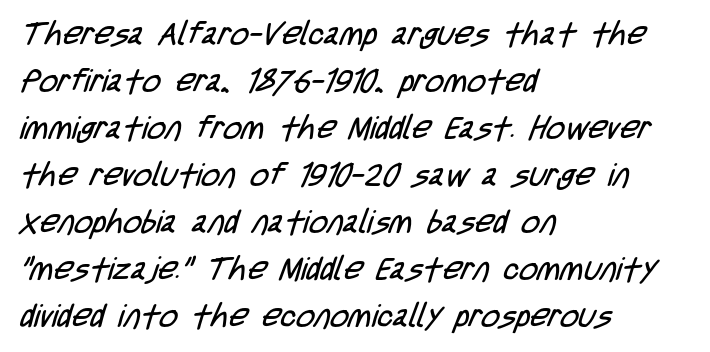
{"serif": "no", "bold": "no", "weight": "regular", "width": "condensed", "stroke_contrast": "low", "x_height": "large", "monospaced": "no", "underline": "no", "align": "left", "line_spacing": "normal", "line_spacing_ratio": 1.47, "letter_spacing": "normal", "letter_spacing_em": 0.0, "glyph_px": 32}
